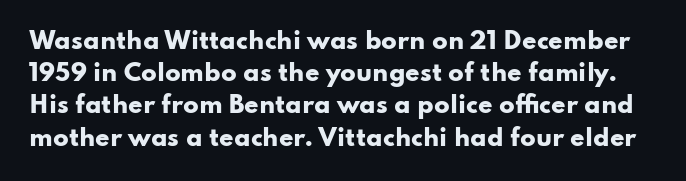
The image shows 23 px bold type, upright; set normal line spacing (1.4x), normal letter spacing, not underlined.
